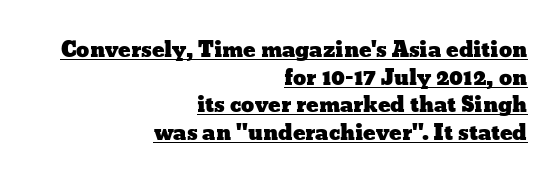
The lettering holds an erect, upright posture throughout. Standard letterfit; no display-style spreading of the glyphs. You can see a thin bar hugging the bottom of the glyphs. Line spacing here is normal. Casual observation: everything's shoved over to the right.
